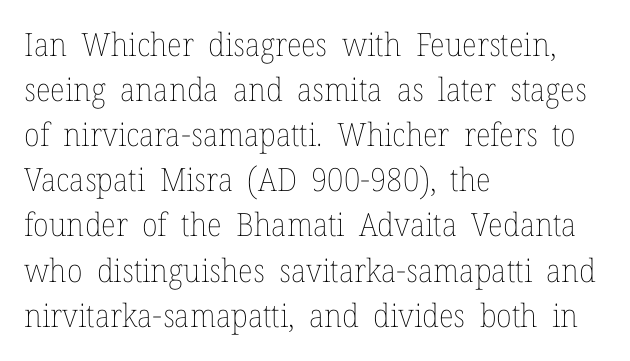
The image shows 32 px thin type, upright; set left-aligned, normal line spacing (1.41x), normal letter spacing, not underlined; low stroke contrast and a medium x-height.
